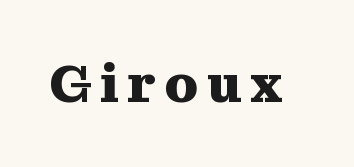
The image shows 53 px heavy serif type, upright; set not underlined; medium stroke contrast and a medium x-height.
